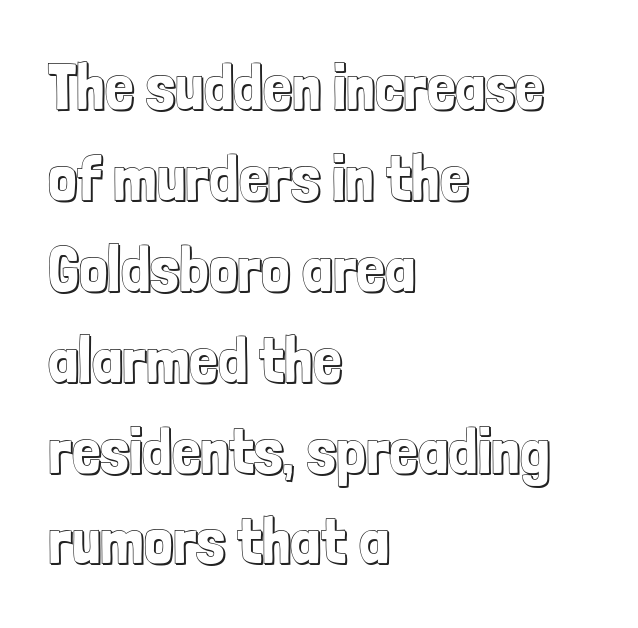
{"italic": "no", "width": "condensed", "x_height": "medium", "monospaced": "no", "underline": "no", "align": "left", "line_spacing": "normal", "line_spacing_ratio": 1.42, "letter_spacing": "normal", "letter_spacing_em": 0.0, "glyph_px": 64}
